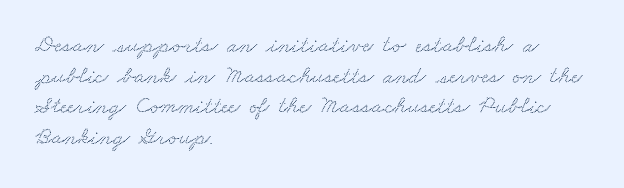
Each row of text sits above clean, open space. Here the glyphs are tracked normally, forming tight word shapes. Rows of type keep a routine distance in the vertical direction. Horizontally, the lines are justified to the leading edge only.
